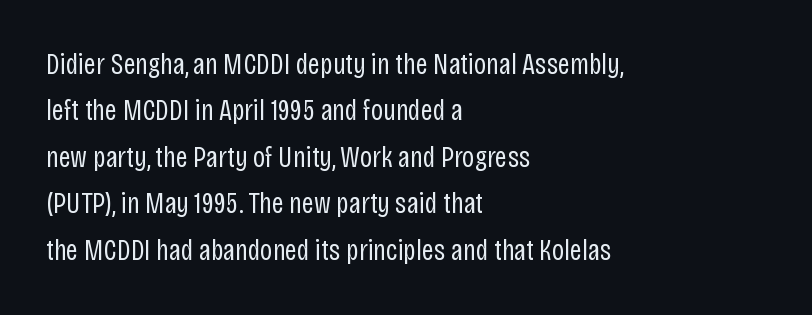
Spacing verdict: proportional, widths tailored to each character. Each stroke keeps to a modest, everyday thickness or less. Type without underlining. Characters follow at the spacing the type designer built in. Do the letters lean? They stand straight.
